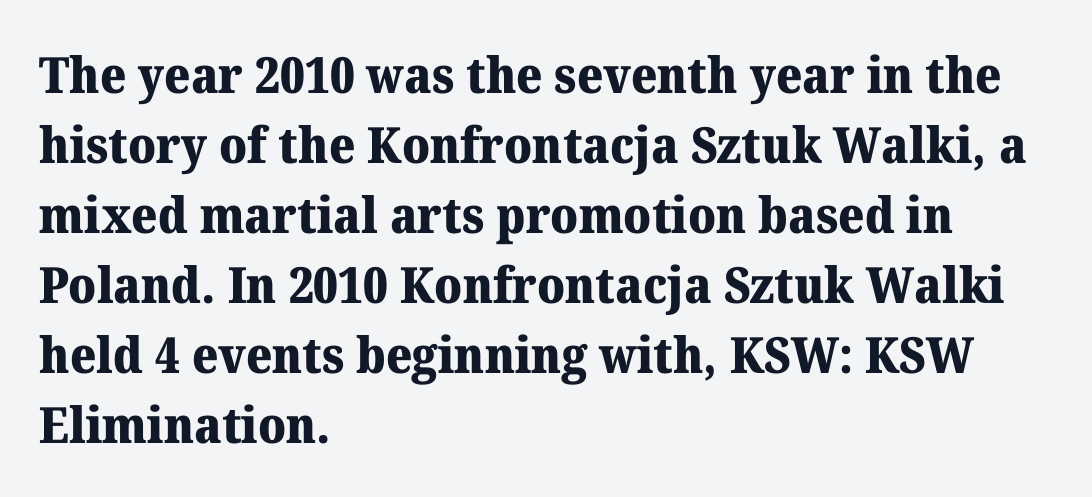
Q: Is the text bold? A: Yes.
Q: Is the text italic (slanted)? A: No, it is upright.
Q: Is the typeface a serif or a sans-serif typeface? A: Serif.
Q: Is the text underlined? A: No.
Q: How is the paragraph aligned? A: Left-aligned.
Q: Is the spacing between letters normal or unusually wide? A: Normal.
Q: Is the spacing between lines tight, normal or loose? A: Normal.
Q: Width (condensed, normal, or wide)? A: Normal.
Q: Stroke contrast? A: Medium.
Q: x-height? A: Medium.
Q: Monospaced? A: No.
